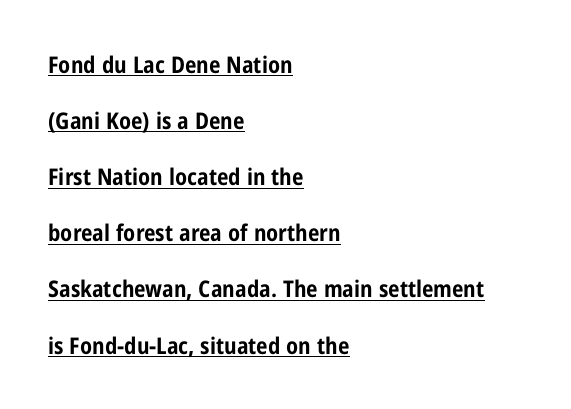
Line beginnings align vertically; line endings do not. Students, observe: this is what heavily led, spacious text looks like. Is there any slant? The stems are plumb. Tracking here is standard; glyphs follow each other at the usual distance.
